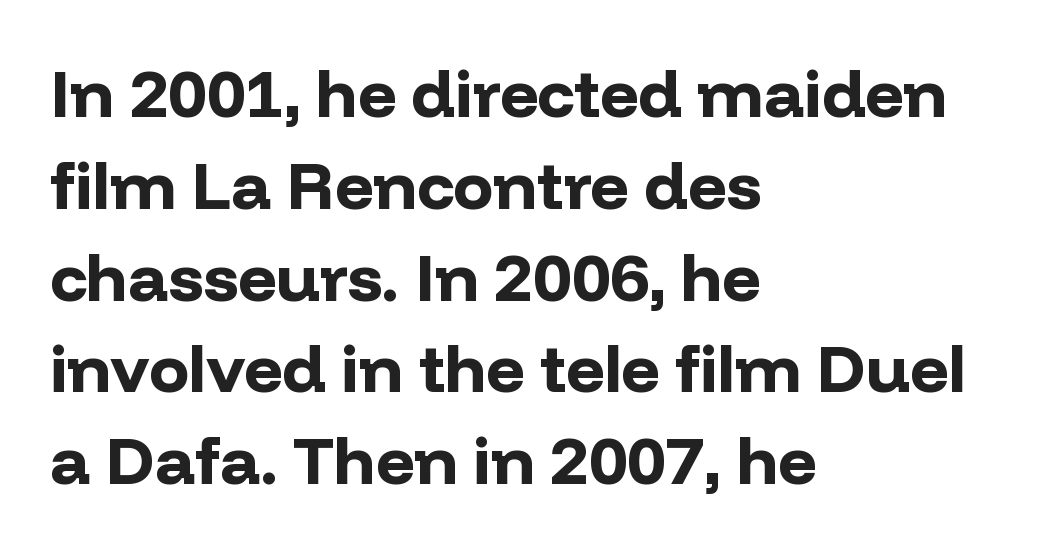
{"serif": "no", "italic": "no", "bold": "yes", "weight": "bold", "width": "normal", "stroke_contrast": "low", "x_height": "medium", "monospaced": "no", "underline": "no", "align": "left", "line_spacing": "normal", "line_spacing_ratio": 1.37, "letter_spacing": "normal", "letter_spacing_em": 0.0, "glyph_px": 67}
